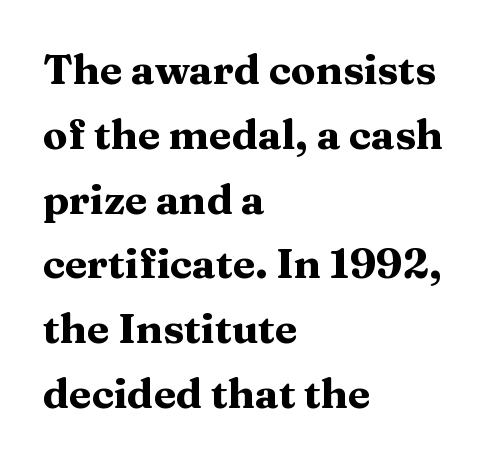
{"serif": "yes", "italic": "no", "bold": "yes", "weight": "heavy", "width": "wide", "stroke_contrast": "medium", "x_height": "medium", "monospaced": "no", "underline": "no", "align": "left", "line_spacing": "normal", "line_spacing_ratio": 1.58, "letter_spacing": "normal", "letter_spacing_em": 0.0, "glyph_px": 41}
